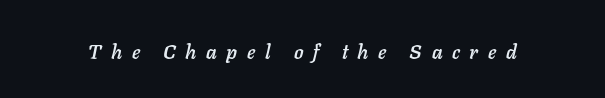
The image shows 20 px text type, italic (leaning right); set unusually wide letter spacing (+0.48 em), not underlined.
